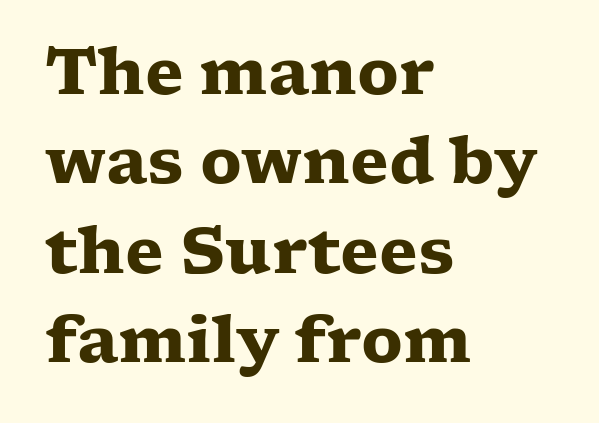
Descender tails drop into unmarked territory. Note the varied advance widths — an 'i' is clearly narrower than an 'm'. Short and long lines alike share a common starting point at left. A serif font was chosen for this passage.
